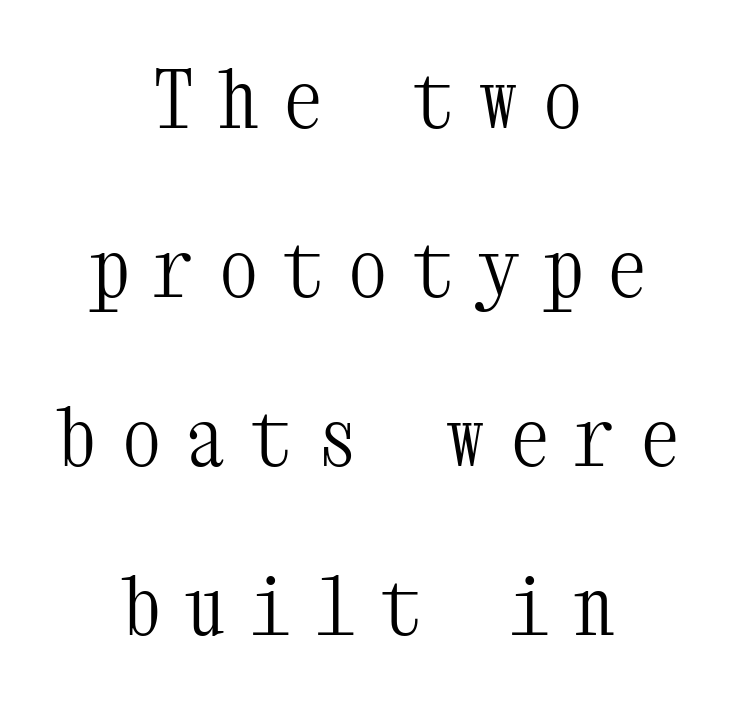
Q: Is the text bold? A: No.
Q: Is the text italic (slanted)? A: No, it is upright.
Q: Is the typeface a serif or a sans-serif typeface? A: Serif.
Q: Is the text underlined? A: No.
Q: How is the paragraph aligned? A: Centered.
Q: Is the spacing between letters normal or unusually wide? A: Unusually wide.
Q: Is the spacing between lines tight, normal or loose? A: Loose.
Q: Width (condensed, normal, or wide)? A: Condensed.
Q: Stroke contrast? A: Medium.
Q: x-height? A: Medium.
Q: Monospaced? A: Yes.
